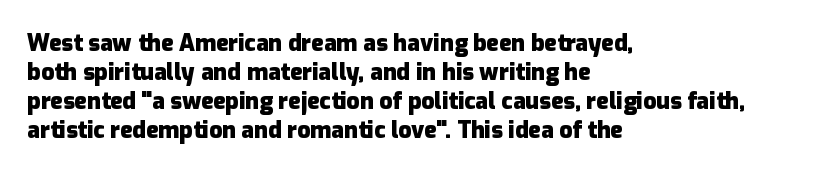
Q: Is the text bold? A: Yes.
Q: Is the text italic (slanted)? A: No, it is upright.
Q: Is the text underlined? A: No.
Q: How is the paragraph aligned? A: Left-aligned.
Q: Is the spacing between letters normal or unusually wide? A: Normal.
Q: Is the spacing between lines tight, normal or loose? A: Normal.
